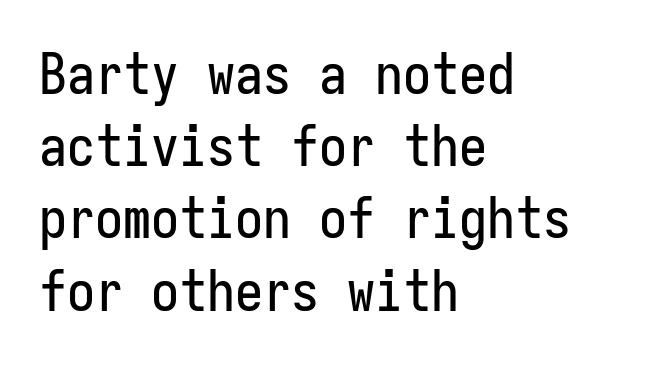
{"serif": "no", "italic": "no", "width": "condensed", "stroke_contrast": "low", "x_height": "medium", "monospaced": "yes", "underline": "no", "align": "left", "line_spacing": "normal", "line_spacing_ratio": 1.29, "letter_spacing": "normal", "letter_spacing_em": 0.0, "glyph_px": 56}
